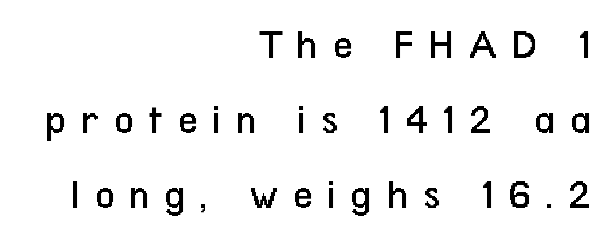
{"serif": "no", "italic": "no", "bold": "no", "weight": "regular", "width": "condensed", "stroke_contrast": "low", "x_height": "medium", "monospaced": "no", "underline": "no", "align": "right", "line_spacing_ratio": 1.74, "letter_spacing": "wide", "letter_spacing_em": 0.34, "glyph_px": 43}
